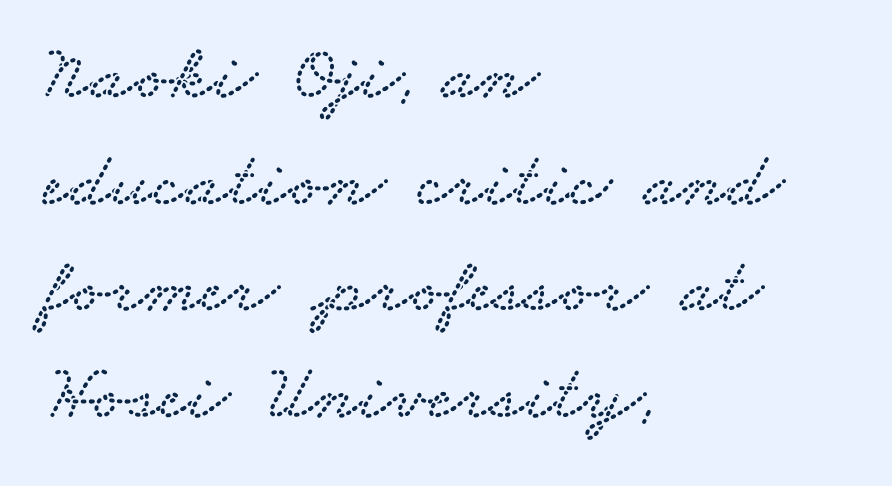
Quick note: underline off. A typesetter would call this proportional, since set widths differ per character. Look at the tracking — it's just the regular setting, nothing added. The designer left line spacing at the default. Is this a sans? No — the strokes have serifs. Visually the block forms a straight wall on the left and a jagged coastline on the right.
